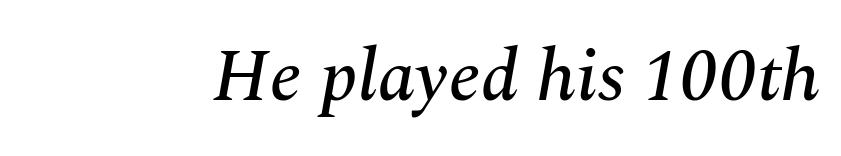
Q: Is the text italic (slanted)? A: Yes, it leans right by about 10 degrees.
Q: Is the typeface a serif or a sans-serif typeface? A: Serif.
Q: Is the text underlined? A: No.
Q: Is the spacing between letters normal or unusually wide? A: Normal.
Q: Width (condensed, normal, or wide)? A: Normal.
Q: Stroke contrast? A: Medium.
Q: x-height? A: Medium.
Q: Monospaced? A: No.
